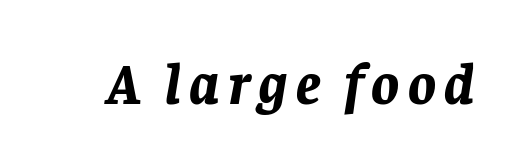
{"italic": "yes", "lean": "right", "slant_degrees": 8, "bold": "yes", "weight": "bold", "width": "normal", "stroke_contrast": "low", "x_height": "large", "monospaced": "no", "underline": "no", "glyph_px": 58}
